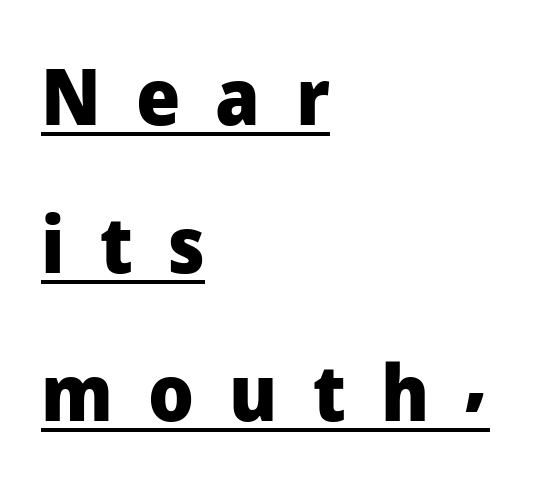
{"serif": "no", "italic": "no", "bold": "yes", "weight": "heavy", "width": "normal", "stroke_contrast": "low", "x_height": "medium", "monospaced": "no", "underline": "yes", "align": "left", "line_spacing": "loose", "line_spacing_ratio": 1.9, "letter_spacing": "wide", "letter_spacing_em": 0.45, "glyph_px": 78}
